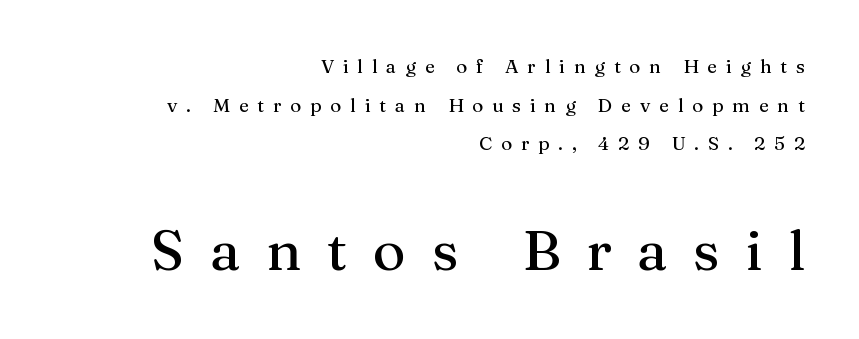
{"serif": "yes", "italic": "no", "width": "normal", "stroke_contrast": "medium", "x_height": "medium", "monospaced": "no", "underline": "no", "align": "right", "line_spacing": "loose", "line_spacing_ratio": 2.03, "letter_spacing": "wide", "letter_spacing_em": 0.46, "larger_block": "second", "size_ratio": 2.95, "glyph_px": 56}
